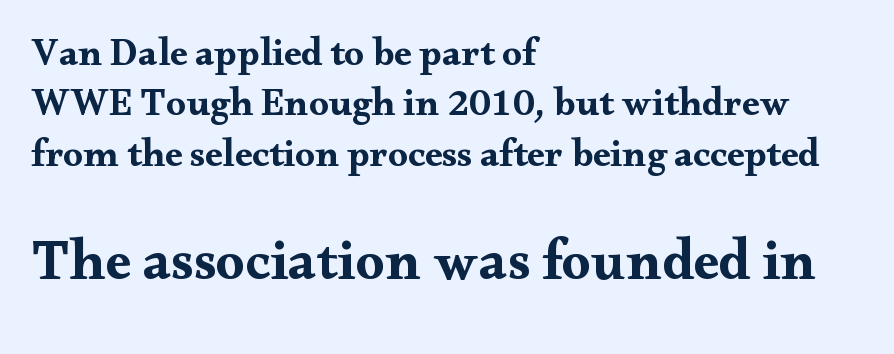
{"serif": "yes", "italic": "no", "bold": "yes", "weight": "bold", "width": "wide", "stroke_contrast": "medium", "x_height": "small", "monospaced": "no", "underline": "no", "align": "left", "line_spacing": "normal", "line_spacing_ratio": 1.29, "letter_spacing": "normal", "letter_spacing_em": 0.0, "larger_block": "second", "size_ratio": 1.49, "glyph_px": 58}
